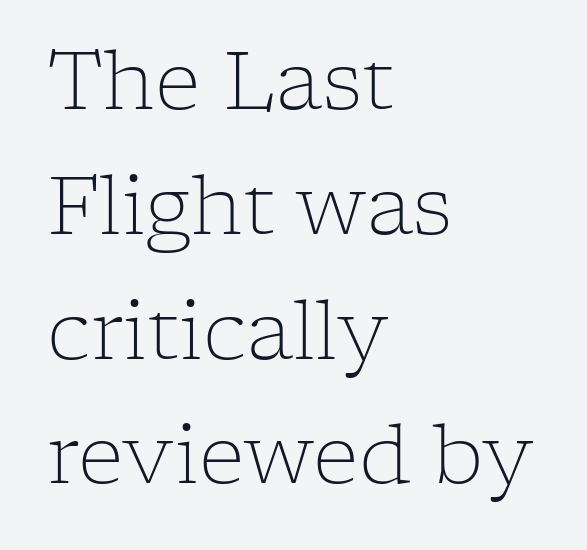
The image shows 80 px light serif type, upright; set left-aligned, normal line spacing (1.56x), normal letter spacing, not underlined; low stroke contrast and a medium x-height.
